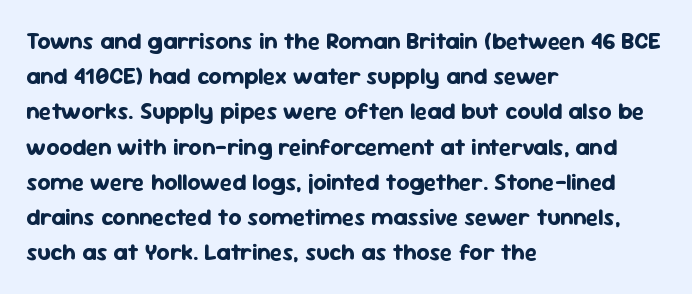
Each new line begins a customary step beneath the previous one. This rendering leaves character spacing at its baseline value. The lettering stays uniformly vertical, giving the passage a roman look. This rendering features lettering with no underline. A student would call this left alignment; a typographer would say flush left, rag right. Is the type bold? Yes — the strokes are clearly thick and heavy.
